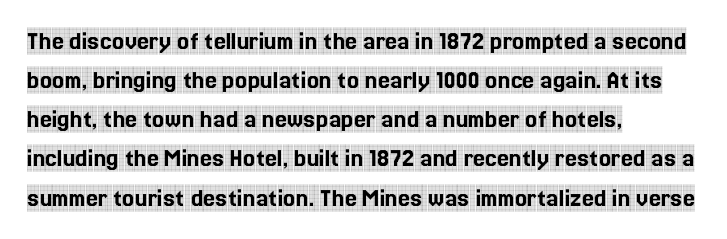
{"italic": "no", "underline": "no", "align": "left", "line_spacing": "normal", "line_spacing_ratio": 1.45, "letter_spacing": "normal", "letter_spacing_em": 0.0, "glyph_px": 27}
